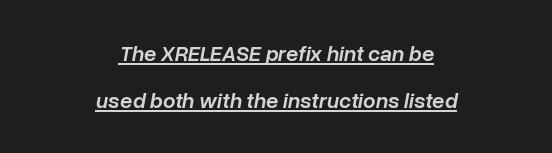
Typesetter's note: demi weight, one step under bold. You could call the tracking neutral — neither tight nor loose. Quick note: interline space is abundant. A student would call this center alignment; a typographer would say set centered.
